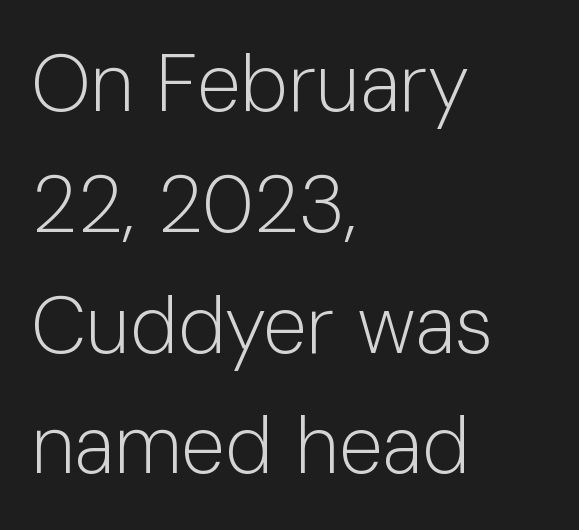
{"serif": "no", "italic": "no", "bold": "no", "weight": "light", "width": "normal", "stroke_contrast": "low", "x_height": "medium", "monospaced": "no", "underline": "no", "align": "left", "line_spacing": "normal", "line_spacing_ratio": 1.51, "letter_spacing": "normal", "letter_spacing_em": 0.0, "glyph_px": 80}
